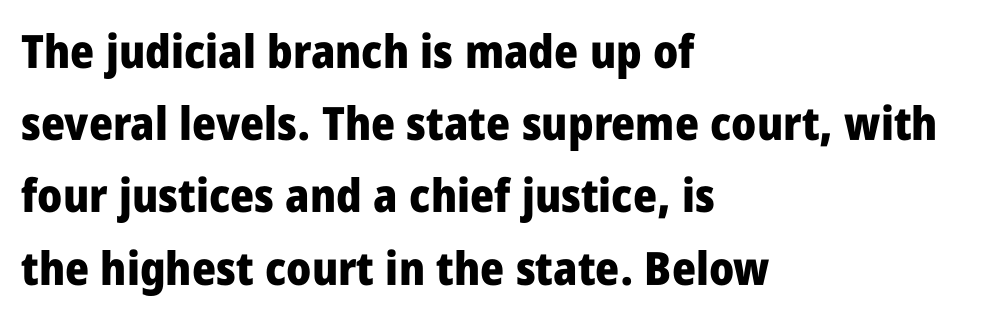
{"serif": "no", "italic": "no", "bold": "yes", "weight": "heavy", "width": "condensed", "stroke_contrast": "low", "x_height": "large", "monospaced": "no", "underline": "no", "align": "left", "line_spacing": "normal", "line_spacing_ratio": 1.57, "letter_spacing": "normal", "letter_spacing_em": 0.0, "glyph_px": 46}
